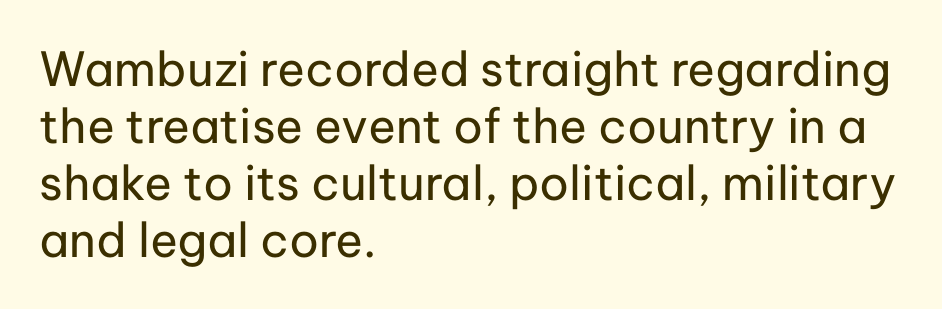
The image shows 47 px regular-weight sans-serif type, upright; set left-aligned, line spacing 1.21x, normal letter spacing, not underlined; low stroke contrast and a medium x-height.
